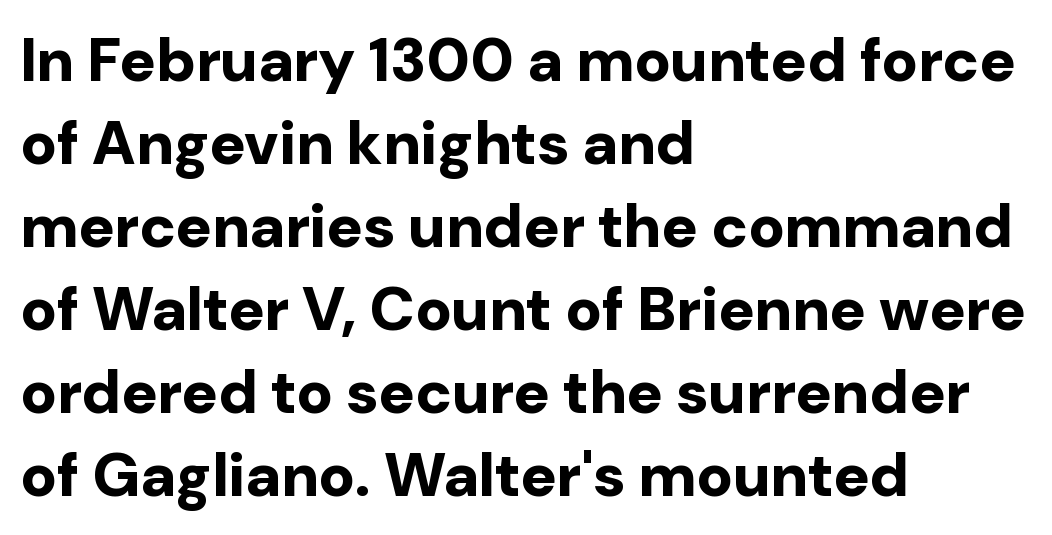
A clean baseline with only descenders dipping below it. This block has exactly the height ordinary leading produces. Designer's note — italics off, roman on. Each letter's strokes conclude bluntly, with no projecting serifs. This sample uses plain, unmodified letter spacing.
